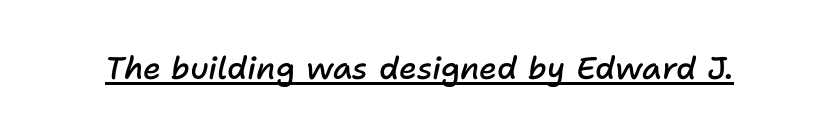
This sample has the flowing, uneven cadence of proportional lettering. The rendered words wear a rule along their underside. Characters are canted at an angle relative to the baseline's perpendicular. The passage shown is semibold, sitting just below true bold. Students, note that the glyphs here touch the page at normal intervals.
